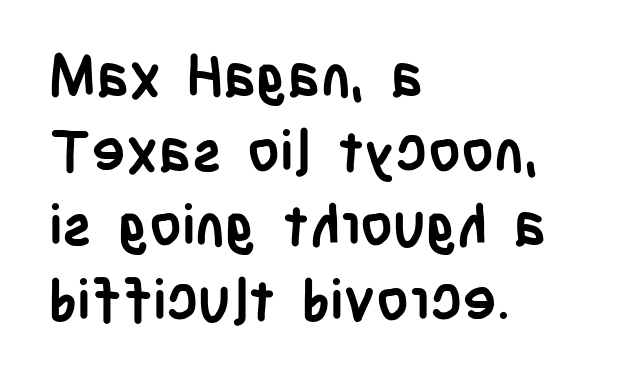
{"serif": "no", "italic": "no", "bold": "yes", "weight": "semibold", "width": "condensed", "stroke_contrast": "low", "x_height": "large", "monospaced": "no", "underline": "no", "align": "left", "line_spacing": "normal", "line_spacing_ratio": 1.31, "letter_spacing": "normal", "letter_spacing_em": 0.0, "glyph_px": 57}
